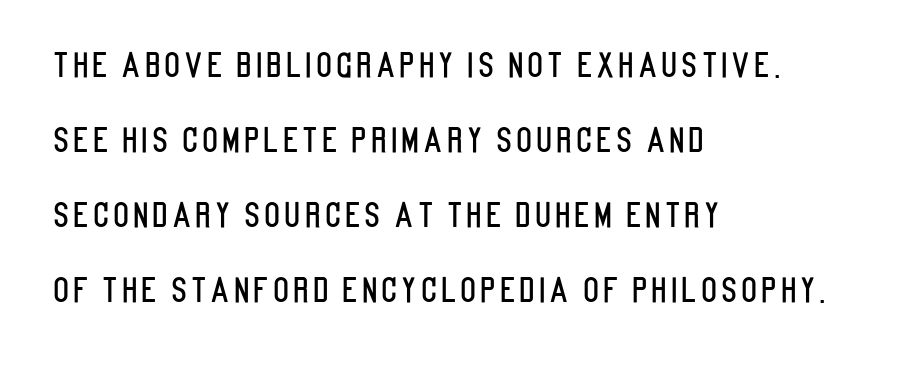
Where is the straight margin? On the left. The letters advance in unequal steps, a hallmark of proportional type. Upright lettering throughout. Glance below the letters and you will spot only blank space. Horizontal bands of white between lines are thick stripes.
